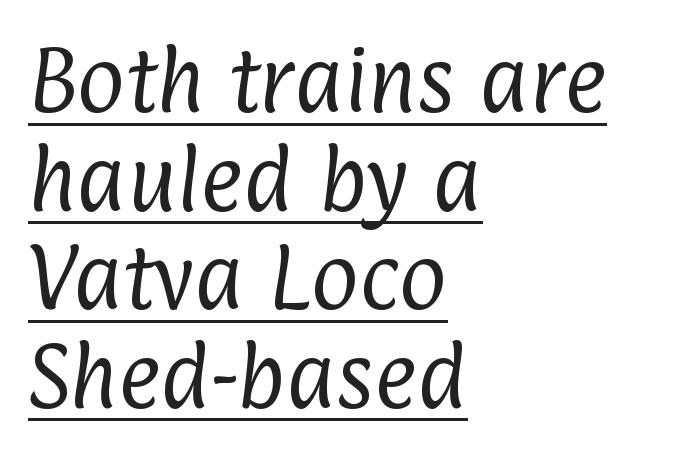
{"serif": "no", "bold": "no", "weight": "regular", "width": "condensed", "stroke_contrast": "low", "x_height": "medium", "monospaced": "no", "underline": "yes", "align": "left", "line_spacing": "normal", "line_spacing_ratio": 1.35, "letter_spacing": "normal", "letter_spacing_em": 0.0, "glyph_px": 73}
